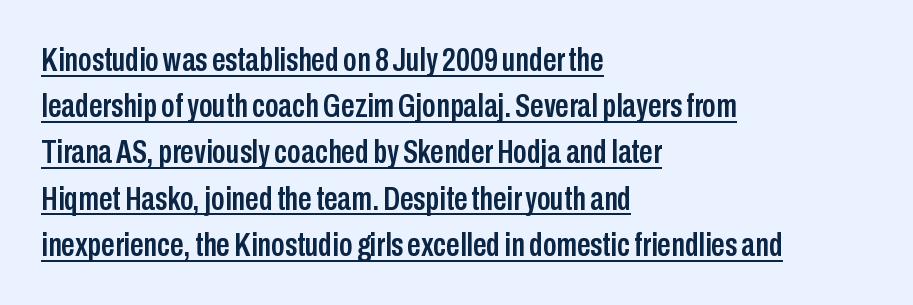
{"serif": "no", "italic": "no", "width": "condensed", "stroke_contrast": "low", "x_height": "medium", "monospaced": "no", "underline": "yes", "align": "left", "line_spacing": "normal", "line_spacing_ratio": 1.36, "letter_spacing": "normal", "letter_spacing_em": 0.0, "glyph_px": 34}
